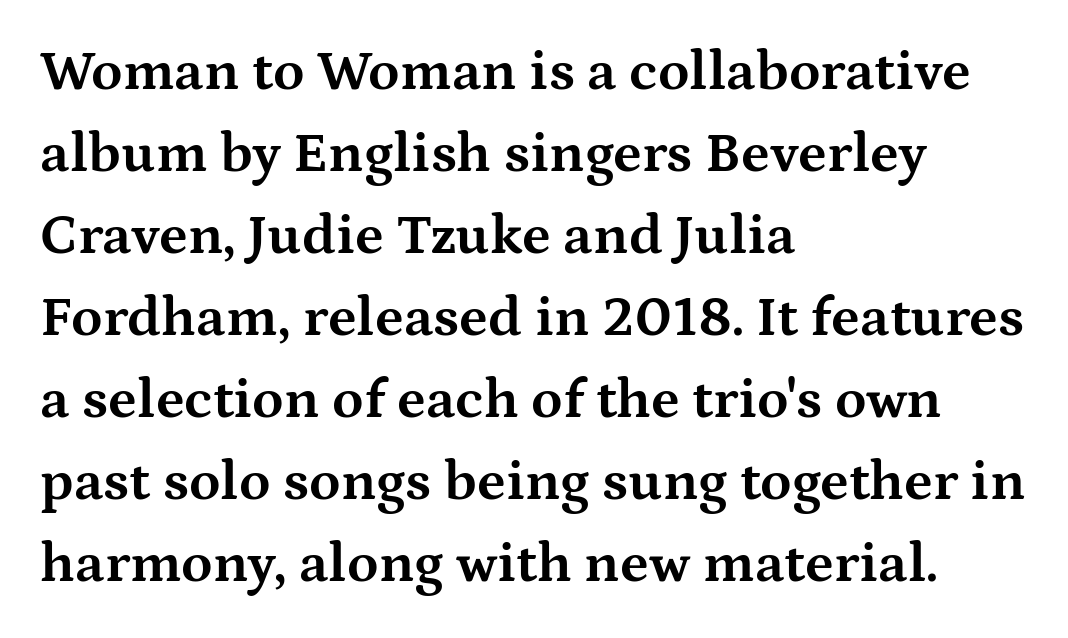
The image shows 57 px bold, wide serif type, upright; set left-aligned, normal line spacing (1.44x), normal letter spacing, not underlined; medium stroke contrast and a medium x-height.
